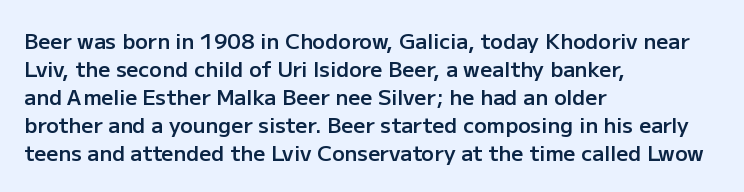
{"italic": "no", "bold": "semi", "underline": "no", "align": "left", "line_spacing": "normal", "line_spacing_ratio": 1.33, "letter_spacing": "normal", "letter_spacing_em": 0.0, "glyph_px": 21}
